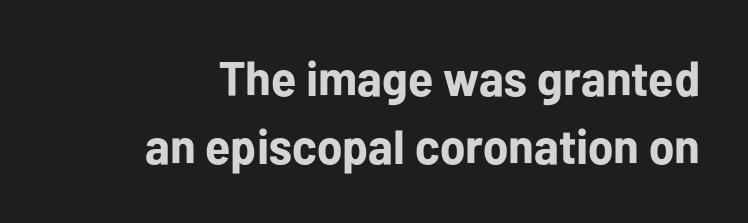
Q: Is the text bold? A: Yes.
Q: Is the text italic (slanted)? A: No, it is upright.
Q: Is the typeface a serif or a sans-serif typeface? A: Sans-serif.
Q: Is the text underlined? A: No.
Q: Is the spacing between letters normal or unusually wide? A: Normal.
Q: Is the spacing between lines tight, normal or loose? A: Normal.
Q: Width (condensed, normal, or wide)? A: Normal.
Q: Stroke contrast? A: Low.
Q: x-height? A: Medium.
Q: Monospaced? A: No.
